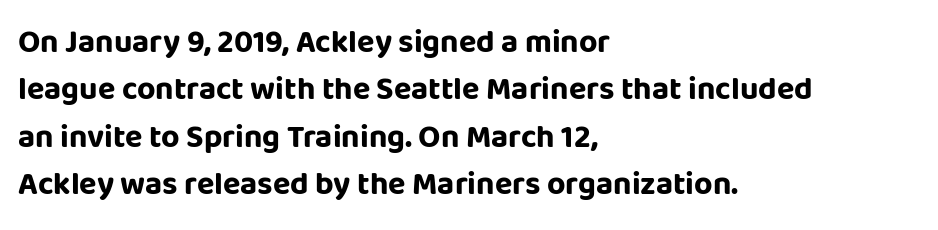
The setting favours the left margin, as ordinary paragraphs usually do. To sum up the face: it is a sans, with no serifs. Ordinary non-slanted type is in use. On the weight axis this lands at bold, roughly 700.
